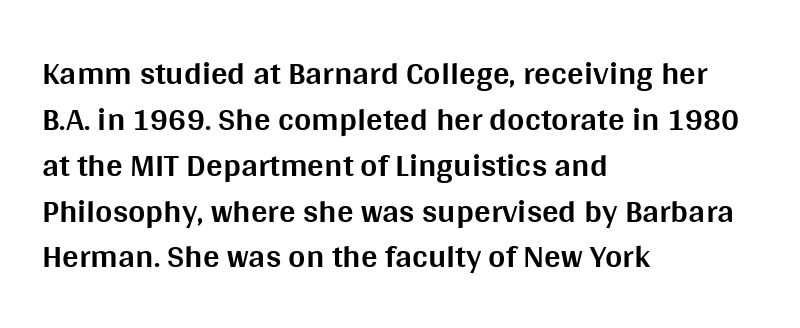
Thick stems and heavy bowls — unmistakably bold. Tall strokes in this sample are plumb rather than angled. Decoration check: the copy has no underline. Normally led — the rows are evenly, conventionally spaced.
